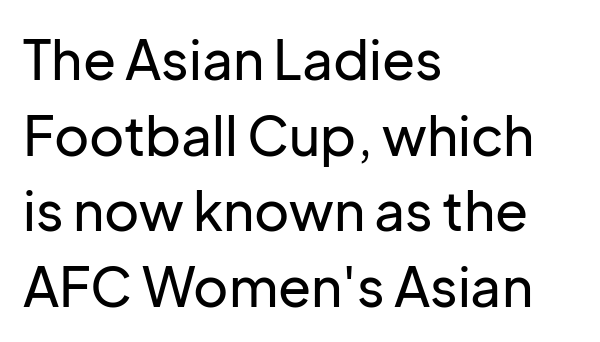
The image shows 54 px sans-serif type, upright; set left-aligned, normal line spacing (1.4x), normal letter spacing, not underlined; low stroke contrast and a medium x-height.
